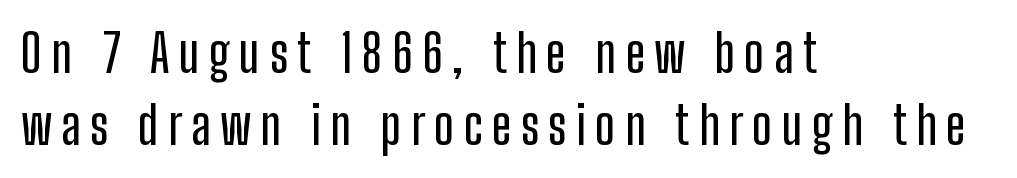
{"serif": "no", "italic": "no", "width": "condensed", "stroke_contrast": "low", "x_height": "medium", "monospaced": "no", "underline": "no", "align": "left", "line_spacing": "normal", "line_spacing_ratio": 1.38, "glyph_px": 52}
